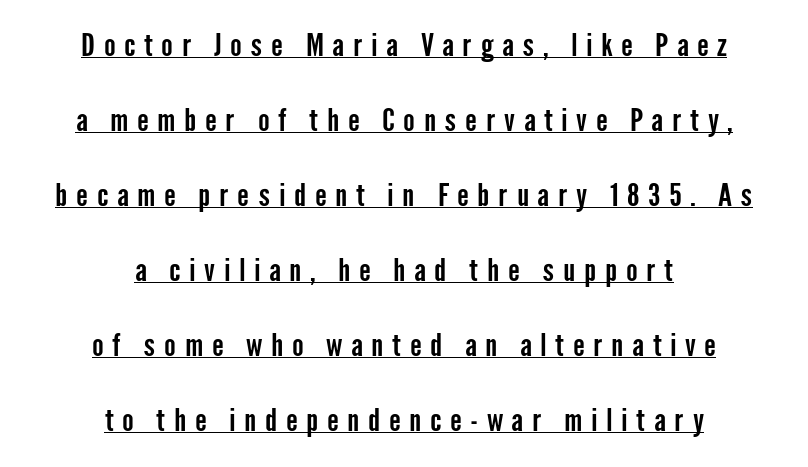
{"serif": "no", "italic": "no", "width": "condensed", "stroke_contrast": "low", "x_height": "medium", "monospaced": "no", "underline": "yes", "align": "center", "line_spacing": "loose", "line_spacing_ratio": 2.42, "letter_spacing": "wide", "letter_spacing_em": 0.28, "glyph_px": 31}
